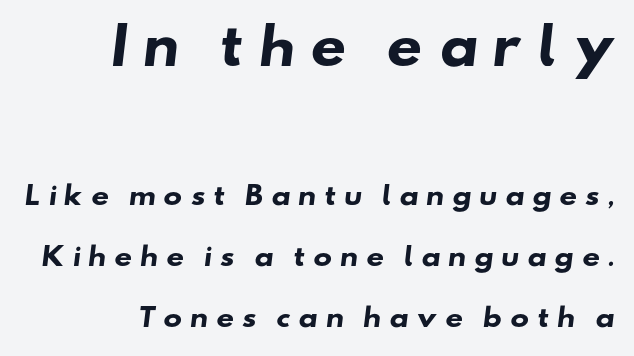
Q: Is the text bold? A: Yes.
Q: Is the typeface a serif or a sans-serif typeface? A: Sans-serif.
Q: Is the text underlined? A: No.
Q: How is the paragraph aligned? A: Right-aligned.
Q: Is the spacing between letters normal or unusually wide? A: Unusually wide.
Q: Is the spacing between lines tight, normal or loose? A: Loose.
Q: Which block of text is set in a larger size, the first (top) or the second (bottom)? A: The first (top) one.
Q: Width (condensed, normal, or wide)? A: Wide.
Q: Stroke contrast? A: Low.
Q: x-height? A: Small.
Q: Monospaced? A: No.
